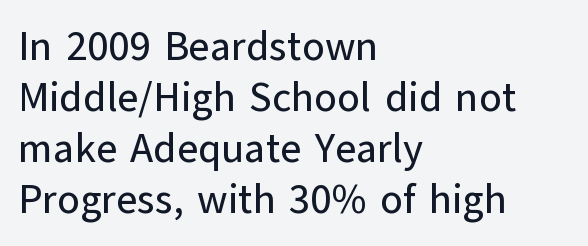
The image shows 41 px sans-serif type, upright; set left-aligned, line spacing 1.24x, normal letter spacing, not underlined; low stroke contrast and a medium x-height.
